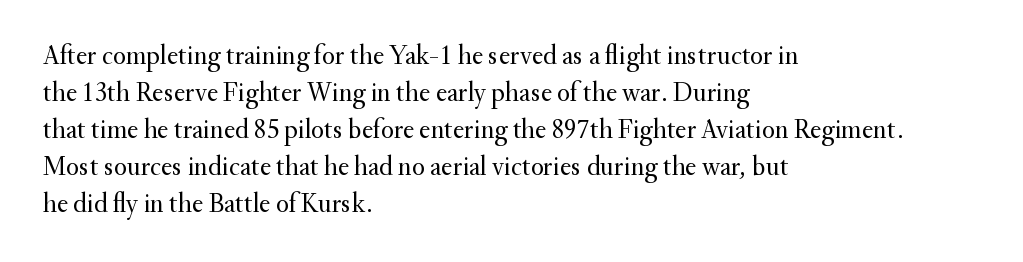
The image shows 27 px text type, upright; set left-aligned, normal line spacing (1.37x), normal letter spacing, not underlined.
